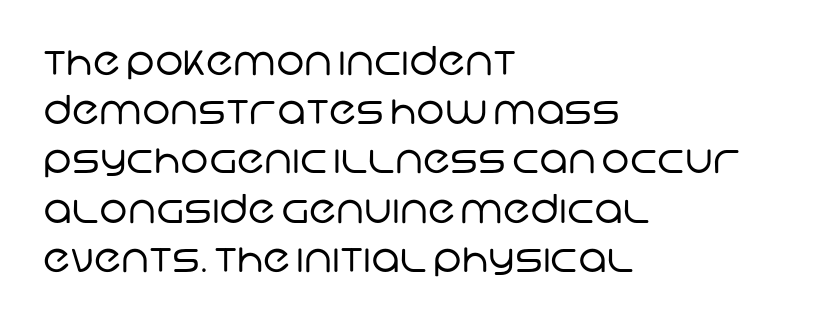
Q: Is the text bold? A: No.
Q: Is the typeface a serif or a sans-serif typeface? A: Sans-serif.
Q: Is the text underlined? A: No.
Q: How is the paragraph aligned? A: Left-aligned.
Q: Is the spacing between letters normal or unusually wide? A: Normal.
Q: Width (condensed, normal, or wide)? A: Normal.
Q: Stroke contrast? A: Low.
Q: x-height? A: Large.
Q: Monospaced? A: No.
